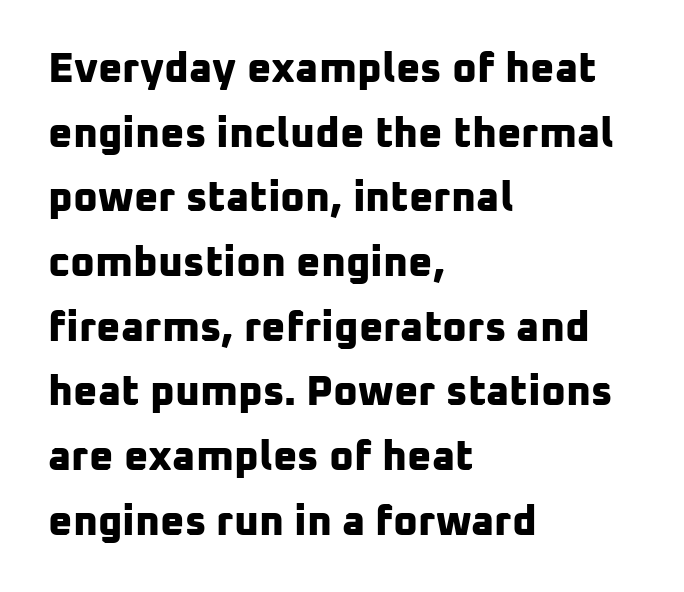
Q: Is the text bold? A: Yes.
Q: Is the typeface a serif or a sans-serif typeface? A: Sans-serif.
Q: Is the text underlined? A: No.
Q: How is the paragraph aligned? A: Left-aligned.
Q: Is the spacing between letters normal or unusually wide? A: Normal.
Q: Is the spacing between lines tight, normal or loose? A: Normal.
Q: Width (condensed, normal, or wide)? A: Normal.
Q: Stroke contrast? A: Low.
Q: x-height? A: Medium.
Q: Monospaced? A: No.
